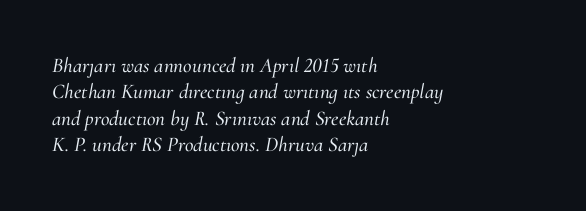
Q: Is the text italic (slanted)? A: Yes, it leans right by about 10 degrees.
Q: Is the text underlined? A: No.
Q: How is the paragraph aligned? A: Left-aligned.
Q: Is the spacing between letters normal or unusually wide? A: Normal.
Q: Is the spacing between lines tight, normal or loose? A: Normal.
